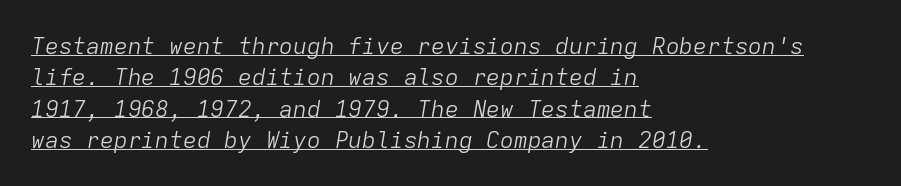
Bold? No — there's no thickening of the strokes. Horizontal bands of white between lines are of average thickness. Inter-character spacing is left at the font's built-in metrics. It's the slanting kind of type.
